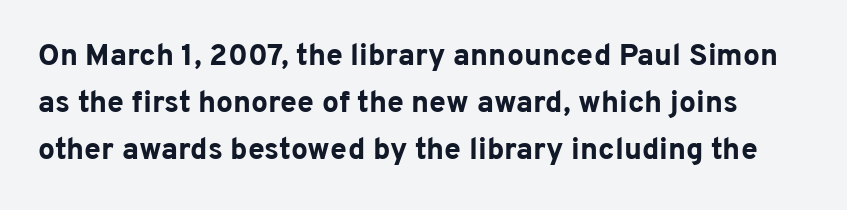
{"serif": "no", "italic": "no", "bold": "yes", "weight": "bold", "width": "normal", "stroke_contrast": "low", "x_height": "medium", "monospaced": "no", "underline": "no", "line_spacing": "normal", "line_spacing_ratio": 1.57, "letter_spacing": "normal", "letter_spacing_em": 0.0, "glyph_px": 30}
